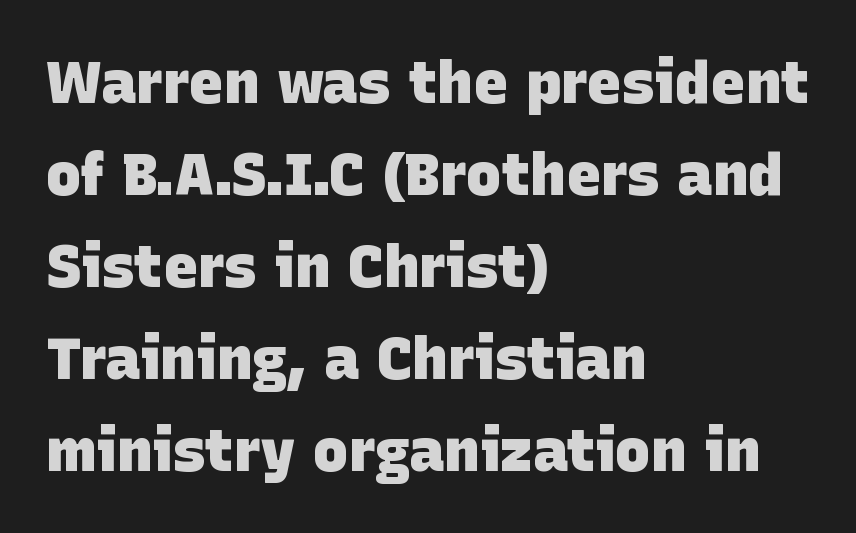
Q: Is the text bold? A: Yes.
Q: Is the typeface a serif or a sans-serif typeface? A: Sans-serif.
Q: Is the text underlined? A: No.
Q: How is the paragraph aligned? A: Left-aligned.
Q: Is the spacing between letters normal or unusually wide? A: Normal.
Q: Is the spacing between lines tight, normal or loose? A: Normal.
Q: Width (condensed, normal, or wide)? A: Normal.
Q: Stroke contrast? A: Low.
Q: x-height? A: Large.
Q: Monospaced? A: No.
